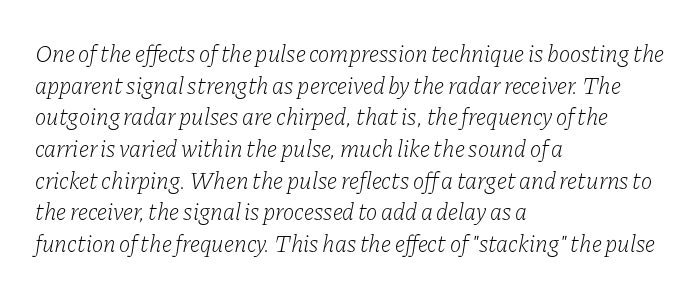
{"italic": "yes", "lean": "right", "slant_degrees": 11, "bold": "no", "underline": "no", "align": "left", "line_spacing": "normal", "line_spacing_ratio": 1.32, "letter_spacing": "normal", "letter_spacing_em": 0.0, "glyph_px": 24}
